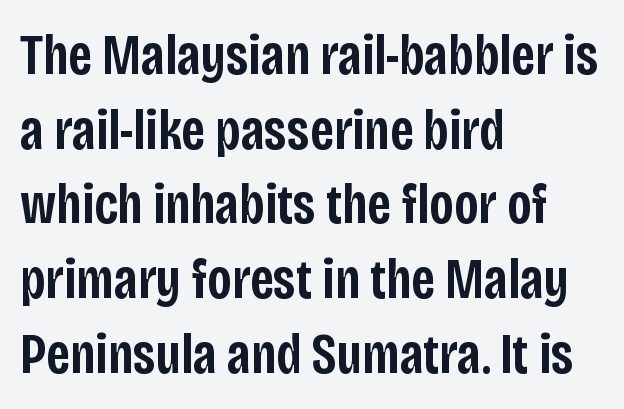
Q: Is the text bold? A: Semi-bold.
Q: Is the text italic (slanted)? A: No, it is upright.
Q: Is the typeface a serif or a sans-serif typeface? A: Sans-serif.
Q: Is the text underlined? A: No.
Q: How is the paragraph aligned? A: Left-aligned.
Q: Is the spacing between letters normal or unusually wide? A: Normal.
Q: Is the spacing between lines tight, normal or loose? A: Normal.
Q: Width (condensed, normal, or wide)? A: Condensed.
Q: Stroke contrast? A: Low.
Q: x-height? A: Large.
Q: Monospaced? A: No.
